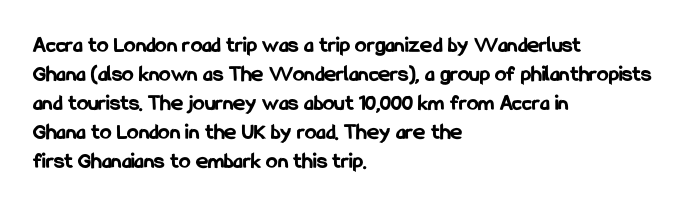
{"italic": "no", "bold": "yes", "underline": "no", "align": "left", "line_spacing": "normal", "line_spacing_ratio": 1.26, "letter_spacing": "normal", "letter_spacing_em": 0.0, "glyph_px": 23}
